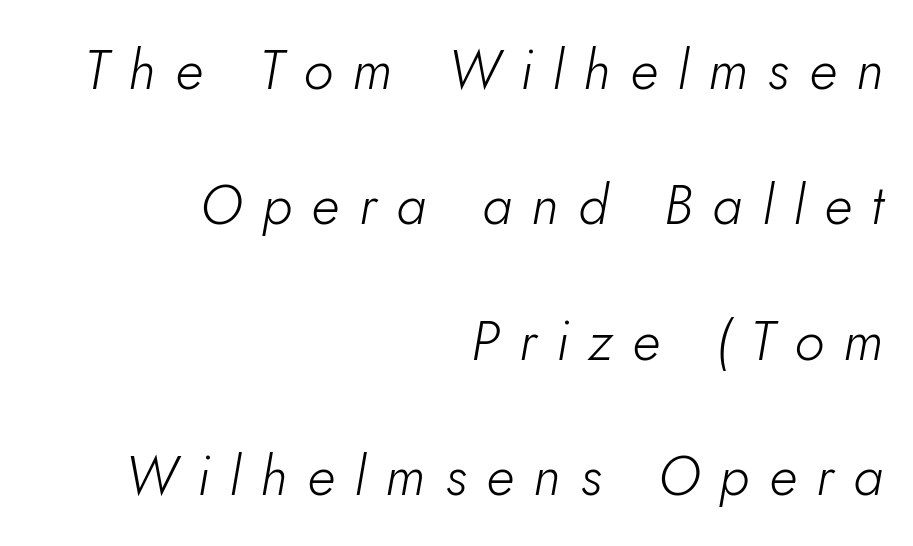
The image shows 55 px light type, italic (leaning right); set right-aligned, loose line spacing (2.46x), unusually wide letter spacing (+0.36 em), not underlined; low stroke contrast and a small x-height.
